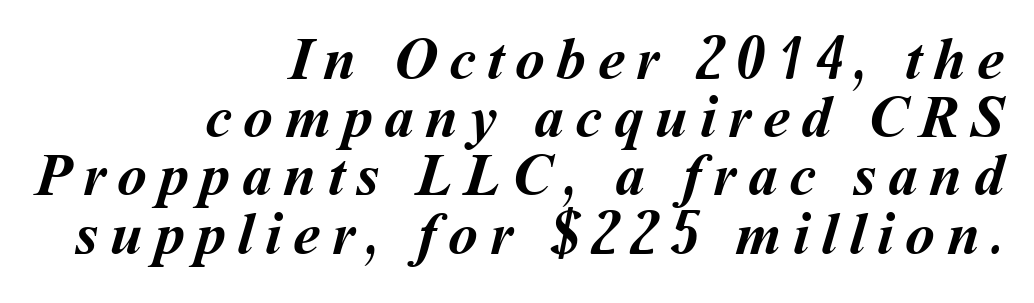
{"bold": "yes", "weight": "semibold", "width": "normal", "stroke_contrast": "medium", "x_height": "medium", "monospaced": "no", "underline": "no", "align": "right", "line_spacing": "tight", "line_spacing_ratio": 0.97, "glyph_px": 60}
